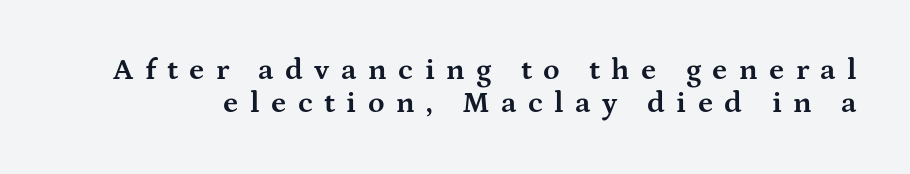
On the weight axis this lands at bold, roughly 700. How would I describe the line gaps? Narrow and economical. Typographically, this falls in the serif category. Note the varied advance widths — an 'i' is clearly narrower than an 'm'.
